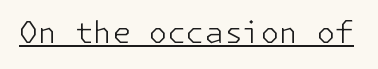
{"serif": "no", "italic": "no", "bold": "no", "weight": "light", "width": "normal", "stroke_contrast": "low", "x_height": "medium", "underline": "yes", "letter_spacing": "normal", "letter_spacing_em": 0.0, "glyph_px": 30}
